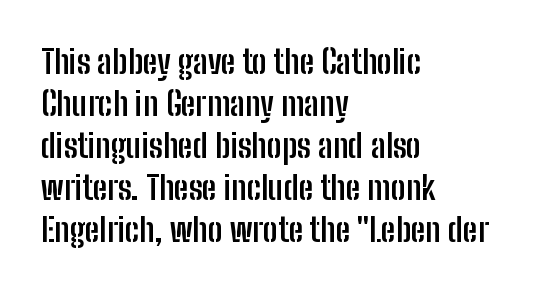
This is sans-serif lettering, the kind often seen on screens and signage. The line texture is even and compact thanks to regular tracking. Spacing verdict: proportional, widths tailored to each character. What weight is shown? A full bold with thick strokes. Only glyphs here, with clear space below each row.
